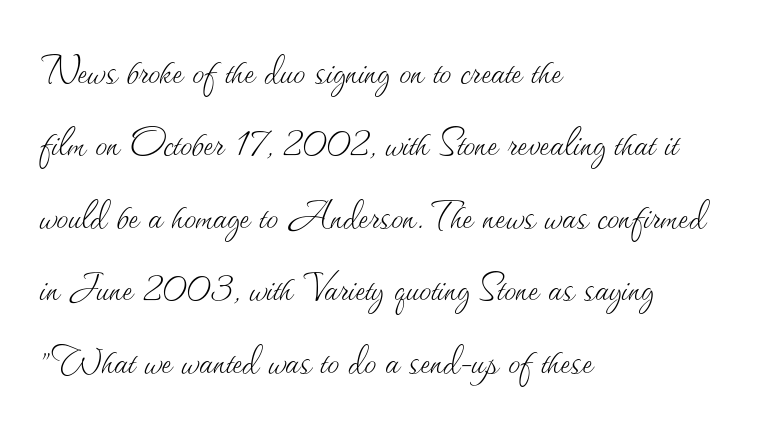
Whoever set this chose a conventional vertical rhythm. Each stroke keeps to a modest, everyday thickness or less. Quick note: underline off. These lines stack with their left ends in a neat column.
